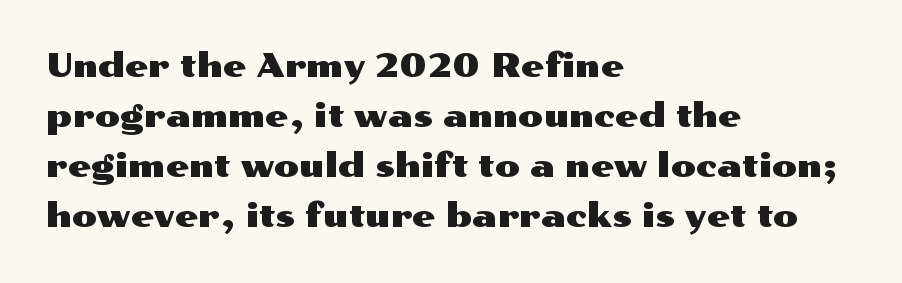
Q: Is the text italic (slanted)? A: No, it is upright.
Q: Is the typeface a serif or a sans-serif typeface? A: Sans-serif.
Q: Is the text underlined? A: No.
Q: How is the paragraph aligned? A: Left-aligned.
Q: Is the spacing between letters normal or unusually wide? A: Normal.
Q: Is the spacing between lines tight, normal or loose? A: Normal.
Q: Width (condensed, normal, or wide)? A: Wide.
Q: Stroke contrast? A: Medium.
Q: x-height? A: Medium.
Q: Monospaced? A: No.
